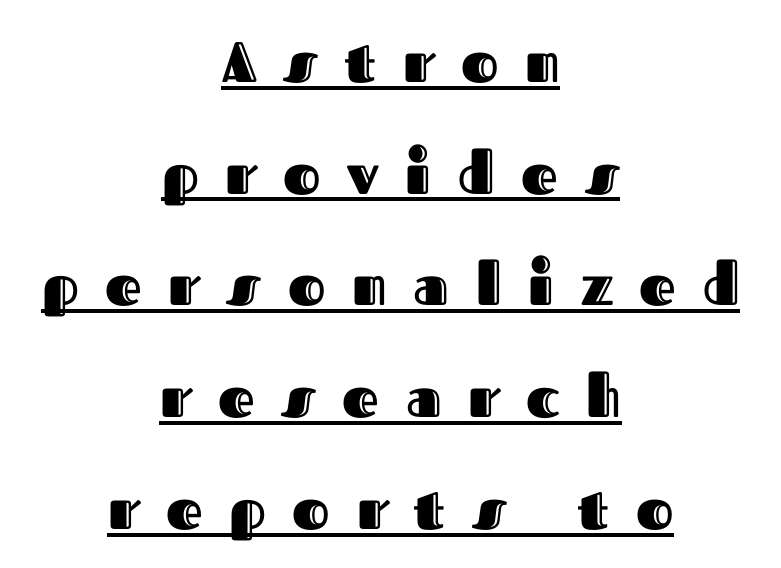
The image shows 57 px text type, upright; set centered, loose line spacing (1.96x), unusually wide letter spacing (+0.47 em), underlined; a medium x-height.
